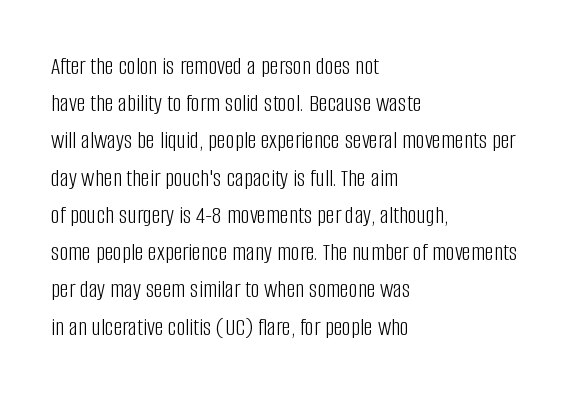
{"italic": "no", "bold": "no", "underline": "no", "align": "left", "line_spacing": "normal", "line_spacing_ratio": 1.49, "letter_spacing": "normal", "letter_spacing_em": 0.0, "glyph_px": 25}
